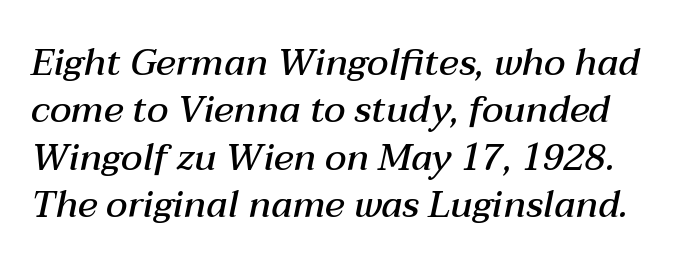
{"italic": "yes", "lean": "right", "slant_degrees": 12, "bold": "semi", "weight": "semibold", "width": "normal", "stroke_contrast": "medium", "x_height": "medium", "monospaced": "no", "underline": "no", "line_spacing": "normal", "line_spacing_ratio": 1.28, "letter_spacing": "normal", "letter_spacing_em": 0.0, "glyph_px": 37}
